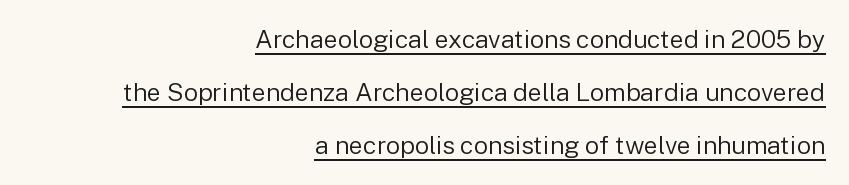
Q: Is the text bold? A: No.
Q: Is the text italic (slanted)? A: No, it is upright.
Q: Is the text underlined? A: Yes.
Q: How is the paragraph aligned? A: Right-aligned.
Q: Is the spacing between letters normal or unusually wide? A: Normal.
Q: Is the spacing between lines tight, normal or loose? A: Loose.
